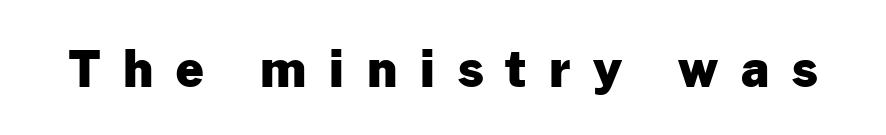
Plenty of ink on the page — the face is bold. Observe the wide spacing: letters keep a clear distance from each other. The designer went with a sans here, leaving each stem footless. Clear beneath every line of the passage. Notice how the stems are strictly vertical — no italics here.
